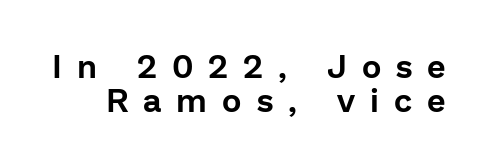
{"serif": "no", "italic": "no", "width": "normal", "stroke_contrast": "low", "x_height": "medium", "monospaced": "no", "underline": "no", "line_spacing": "tight", "line_spacing_ratio": 1.02, "letter_spacing": "wide", "letter_spacing_em": 0.46, "glyph_px": 33}
